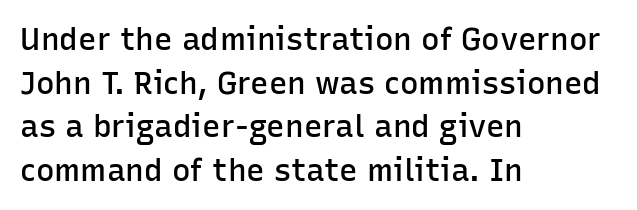
These lines keep a tight, regular rhythm from letter to letter. The string is rendered with underlining switched off. If you drew a line through each stem, it would be perfectly vertical. The block of text has a typical density, with ordinary space between rows. Emphasis by weight is partial: semibold.
